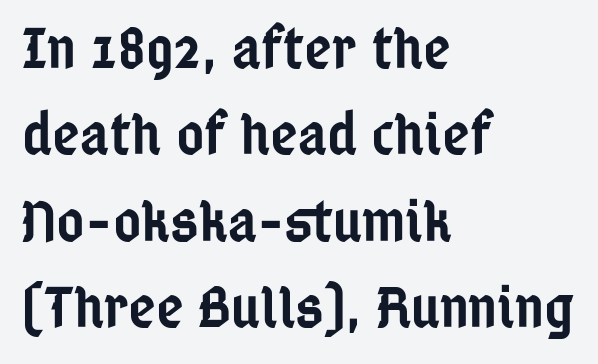
Q: Is the text bold? A: Semi-bold.
Q: Is the text italic (slanted)? A: No, it is upright.
Q: Is the typeface a serif or a sans-serif typeface? A: Sans-serif.
Q: Is the text underlined? A: No.
Q: How is the paragraph aligned? A: Left-aligned.
Q: Is the spacing between letters normal or unusually wide? A: Normal.
Q: Is the spacing between lines tight, normal or loose? A: Normal.
Q: Width (condensed, normal, or wide)? A: Condensed.
Q: Stroke contrast? A: Low.
Q: x-height? A: Medium.
Q: Monospaced? A: No.
